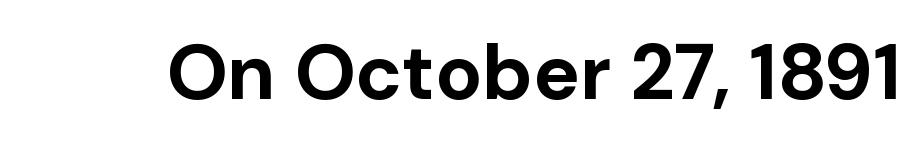
{"serif": "no", "italic": "no", "bold": "yes", "weight": "bold", "width": "normal", "stroke_contrast": "low", "x_height": "medium", "monospaced": "no", "underline": "no", "letter_spacing": "normal", "letter_spacing_em": 0.0, "glyph_px": 78}
